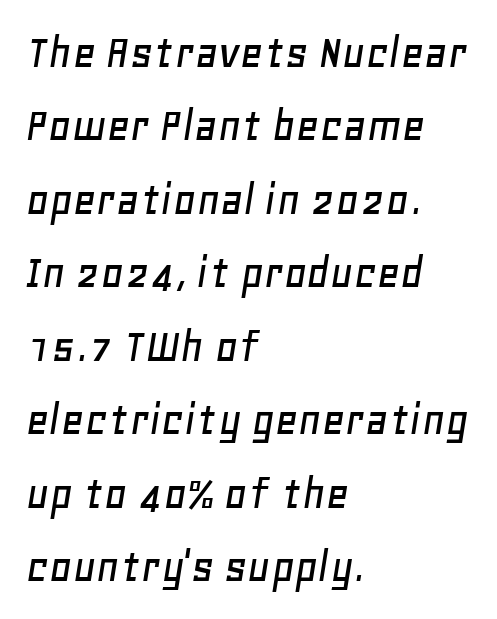
Q: Is the text italic (slanted)? A: Yes, it leans right by about 11 degrees.
Q: Is the text underlined? A: No.
Q: How is the paragraph aligned? A: Left-aligned.
Q: Is the spacing between letters normal or unusually wide? A: Normal.
Q: Is the spacing between lines tight, normal or loose? A: Normal.
Q: Width (condensed, normal, or wide)? A: Normal.
Q: Stroke contrast? A: Low.
Q: x-height? A: Large.
Q: Monospaced? A: No.
